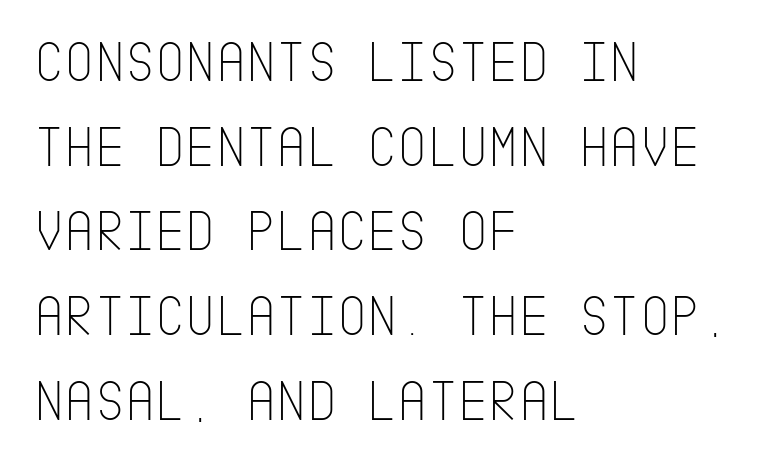
The image shows 58 px thin, condensed sans-serif type, upright; set left-aligned, normal line spacing (1.46x), normal letter spacing, not underlined; low stroke contrast and a large x-height.
